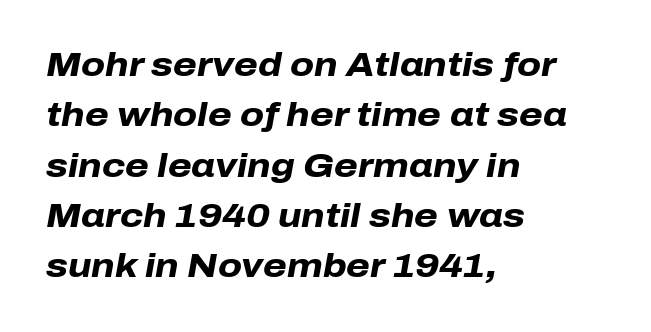
{"italic": "yes", "lean": "right", "slant_degrees": 10, "bold": "yes", "weight": "heavy", "width": "normal", "stroke_contrast": "low", "x_height": "medium", "monospaced": "no", "underline": "no", "align": "left", "line_spacing": "normal", "line_spacing_ratio": 1.48, "letter_spacing": "normal", "letter_spacing_em": 0.0, "glyph_px": 34}
